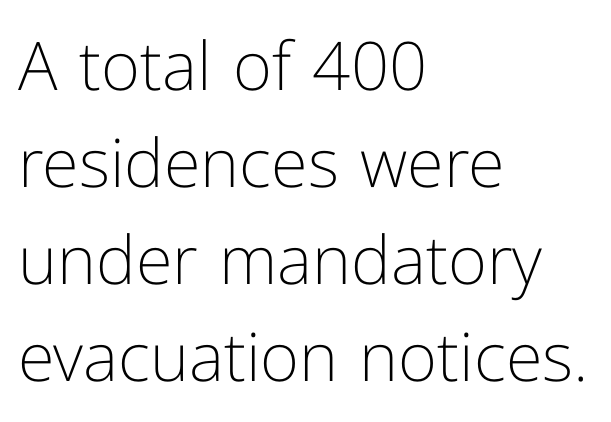
Stroke terminals: plain, sans-serif. The typesetting does not lean heavy: it is not bold. Letters rest on an invisible, unmarked baseline. The type is set solid horizontally, with unmodified tracking. Which margin do the lines hug? The left one — the right edge is uneven.
